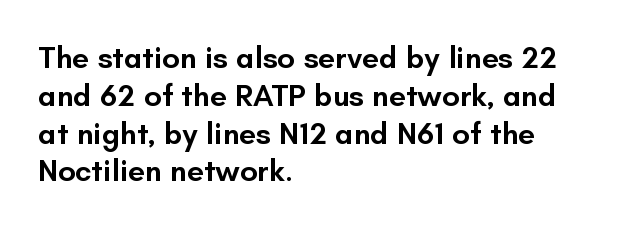
{"serif": "no", "italic": "no", "bold": "semi", "weight": "semibold", "width": "normal", "stroke_contrast": "low", "x_height": "small", "monospaced": "no", "underline": "no", "align": "left", "line_spacing_ratio": 1.22, "letter_spacing": "normal", "letter_spacing_em": 0.0, "glyph_px": 31}
